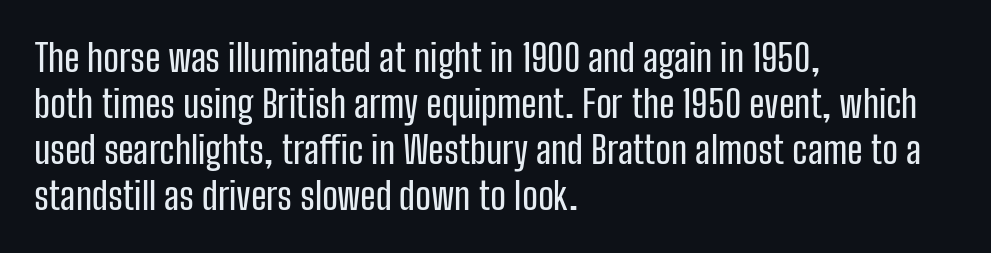
Unlike a traditional serif, this face leaves its strokes unadorned. Does extra space separate the letters? No, they use regular spacing. Here the designer chose a conventional face with non-uniform glyph widths. Bare-footed words on every line. Posture: straight, roman, zero tilt. A classic flush-left, rag-right setting is used for this passage.
